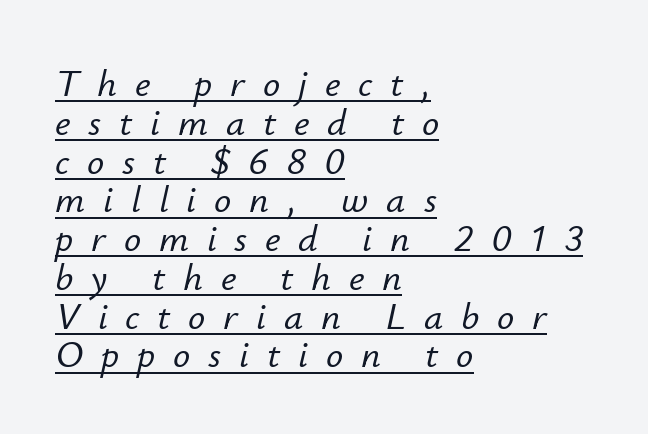
{"italic": "yes", "lean": "right", "slant_degrees": 12, "width": "normal", "stroke_contrast": "low", "x_height": "small", "monospaced": "no", "underline": "yes", "align": "left", "line_spacing": "tight", "line_spacing_ratio": 1.02, "letter_spacing": "wide", "letter_spacing_em": 0.47, "glyph_px": 38}
